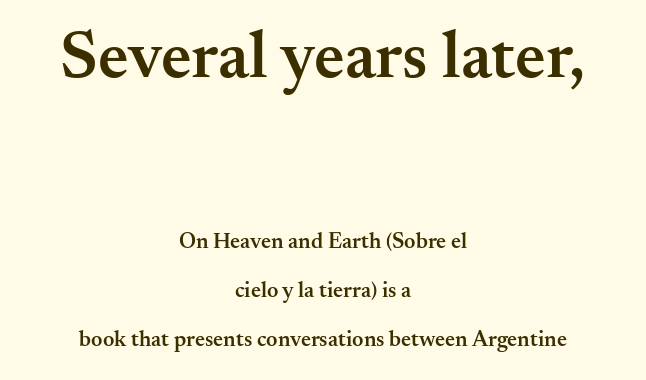
The image shows 67 px semibold serif type, upright; set centered, loose line spacing (2.24x), normal letter spacing, not underlined; the first (top) block is 3.05x larger; medium stroke contrast and a small x-height.
